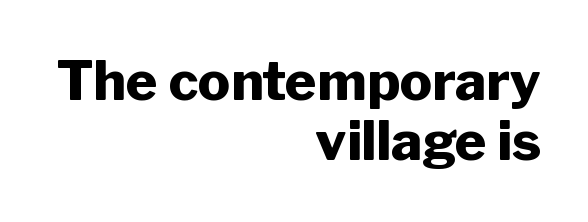
{"serif": "no", "italic": "no", "bold": "yes", "weight": "heavy", "width": "normal", "stroke_contrast": "low", "x_height": "medium", "monospaced": "no", "underline": "no", "align": "right", "line_spacing": "tight", "line_spacing_ratio": 1.12, "letter_spacing": "normal", "letter_spacing_em": 0.0, "glyph_px": 54}
